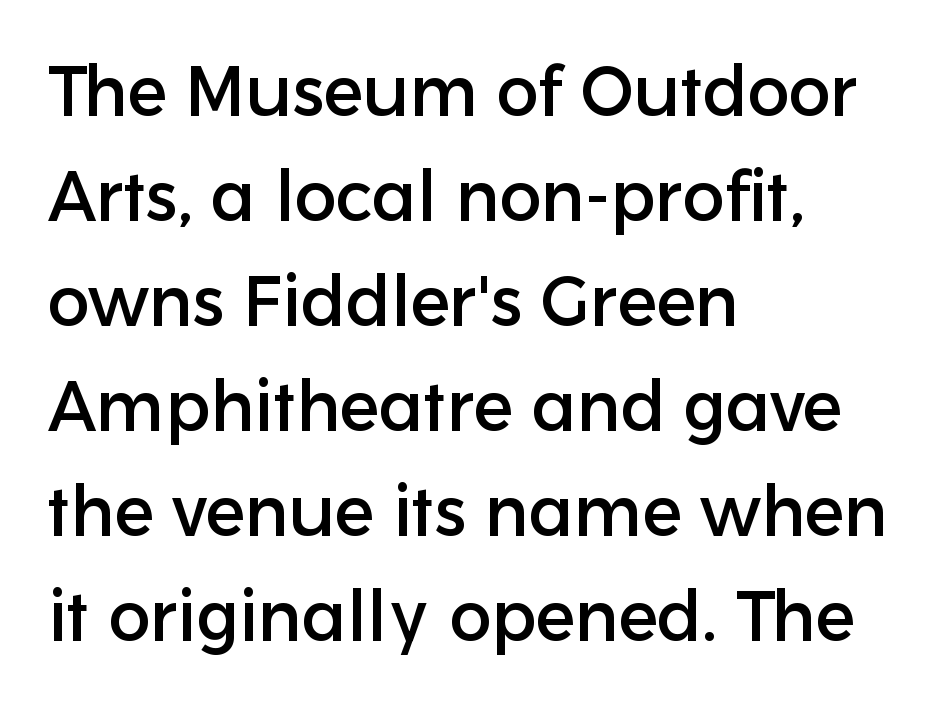
Q: Is the text italic (slanted)? A: No, it is upright.
Q: Is the typeface a serif or a sans-serif typeface? A: Sans-serif.
Q: Is the text underlined? A: No.
Q: How is the paragraph aligned? A: Left-aligned.
Q: Is the spacing between letters normal or unusually wide? A: Normal.
Q: Is the spacing between lines tight, normal or loose? A: Normal.
Q: Width (condensed, normal, or wide)? A: Normal.
Q: Stroke contrast? A: Low.
Q: x-height? A: Medium.
Q: Monospaced? A: No.
